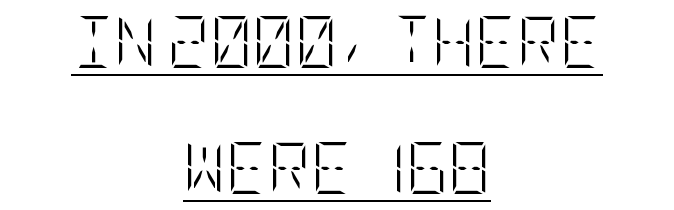
Q: Is the text bold? A: No.
Q: Is the text italic (slanted)? A: No, it is upright.
Q: Is the text underlined? A: Yes.
Q: How is the paragraph aligned? A: Centered.
Q: Is the spacing between letters normal or unusually wide? A: Normal.
Q: Is the spacing between lines tight, normal or loose? A: Loose.
Q: Width (condensed, normal, or wide)? A: Condensed.
Q: Stroke contrast? A: Low.
Q: x-height? A: Large.
